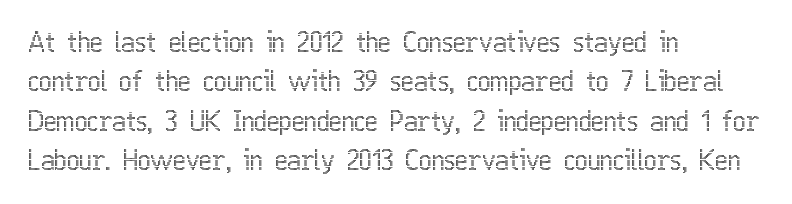
Q: Is the text italic (slanted)? A: No, it is upright.
Q: Is the text underlined? A: No.
Q: How is the paragraph aligned? A: Left-aligned.
Q: Is the spacing between letters normal or unusually wide? A: Normal.
Q: Is the spacing between lines tight, normal or loose? A: Normal.
